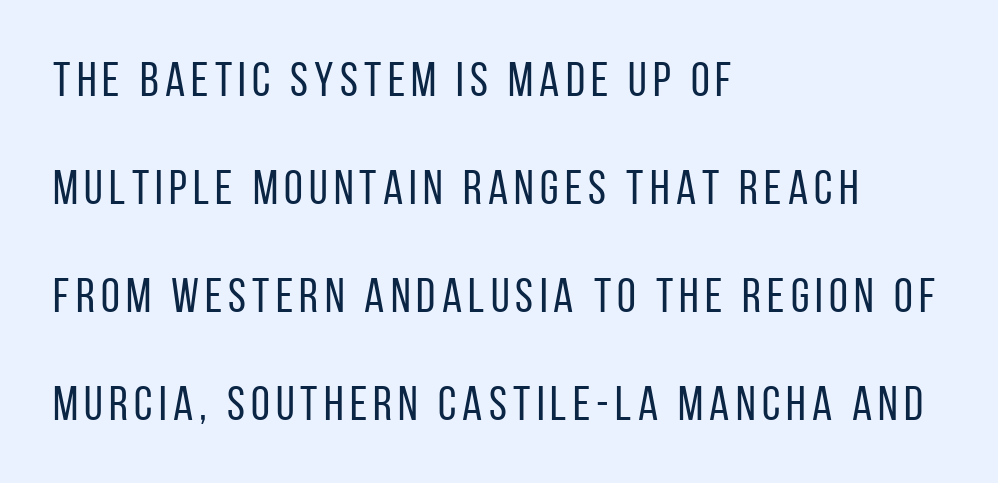
{"serif": "no", "italic": "no", "bold": "no", "weight": "regular", "width": "condensed", "stroke_contrast": "low", "x_height": "large", "monospaced": "no", "underline": "no", "align": "left", "line_spacing": "loose", "line_spacing_ratio": 2.25, "glyph_px": 48}
